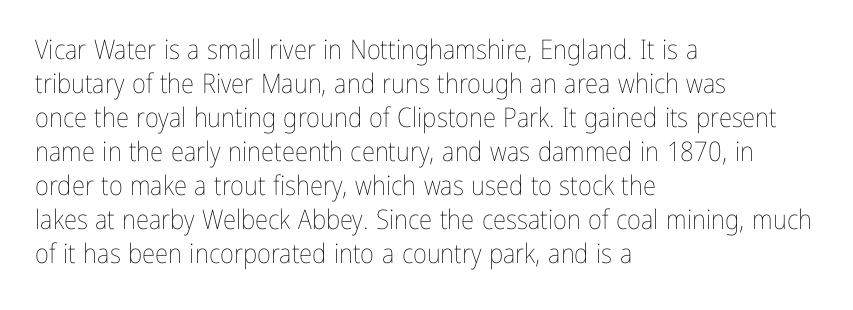
Vertically, the passage feels balanced, rows spaced as you'd expect. The strip under each line holds only bare page. Weight: in the light-to-regular range. Glyph-to-glyph distance matches everyday printed text.
